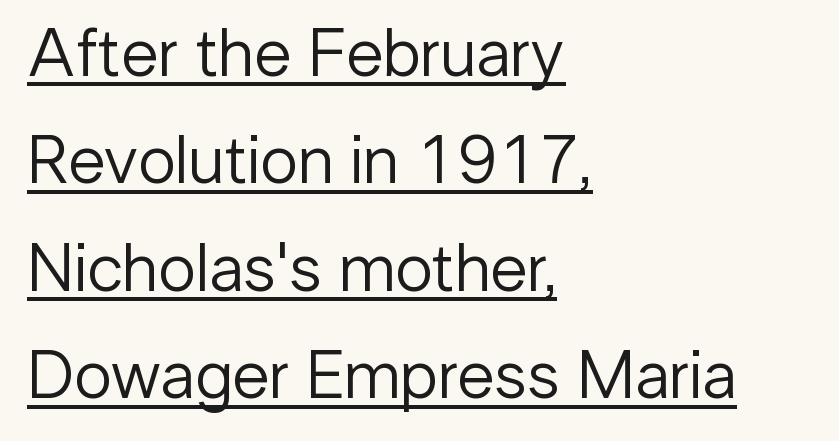
Q: Is the text bold? A: No.
Q: Is the text italic (slanted)? A: No, it is upright.
Q: Is the typeface a serif or a sans-serif typeface? A: Sans-serif.
Q: Is the text underlined? A: Yes.
Q: How is the paragraph aligned? A: Left-aligned.
Q: Is the spacing between letters normal or unusually wide? A: Normal.
Q: Is the spacing between lines tight, normal or loose? A: Normal.
Q: Width (condensed, normal, or wide)? A: Normal.
Q: Stroke contrast? A: Low.
Q: x-height? A: Medium.
Q: Monospaced? A: No.
